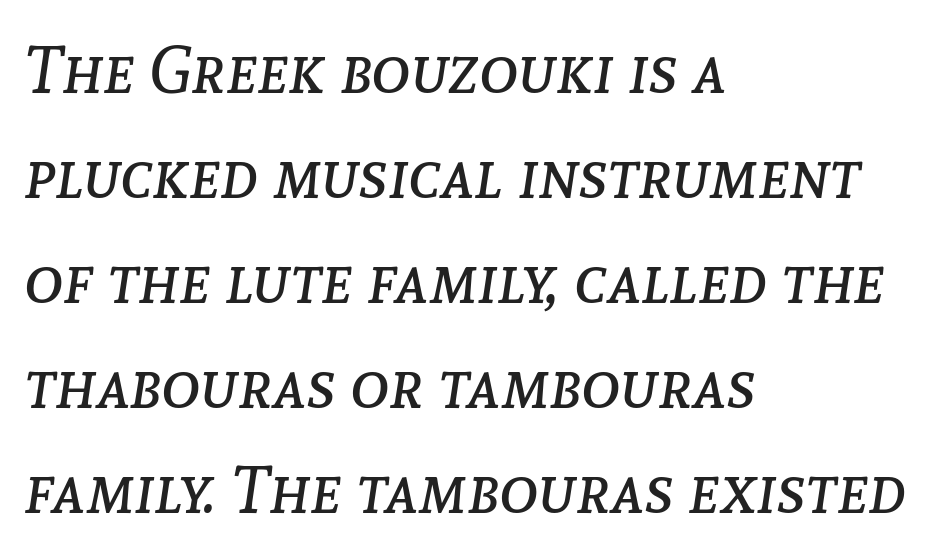
The strip under each line holds only bare page. Teacher's note: observe the even left margin — that is flush-left alignment. Summary of weight: not heavy and not bold. The vertical gap from one line to the next is medium. Proportional: the letters do not fall into vertical columns. The axis of the letterforms is tilted away from vertical.
